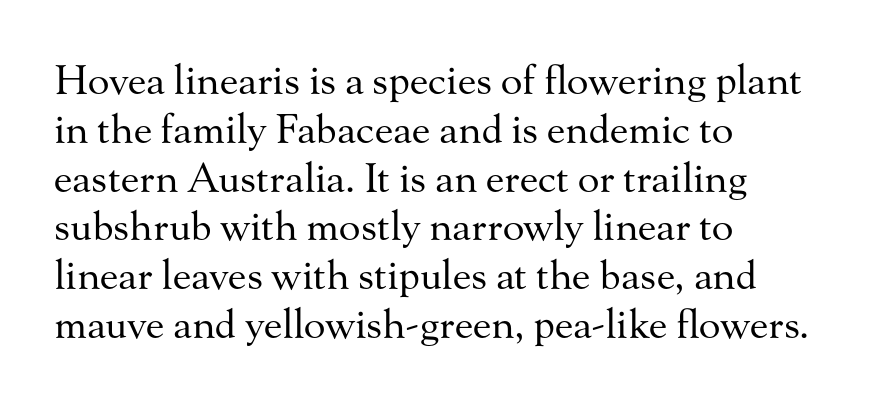
Q: Is the text bold? A: No.
Q: Is the text italic (slanted)? A: No, it is upright.
Q: Is the typeface a serif or a sans-serif typeface? A: Serif.
Q: Is the text underlined? A: No.
Q: How is the paragraph aligned? A: Left-aligned.
Q: Is the spacing between letters normal or unusually wide? A: Normal.
Q: Width (condensed, normal, or wide)? A: Normal.
Q: Stroke contrast? A: Medium.
Q: x-height? A: Small.
Q: Monospaced? A: No.
